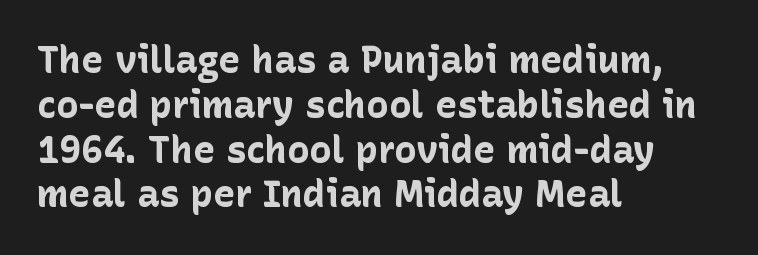
The image shows 37 px bold sans-serif type, upright; set left-aligned, line spacing 1.21x, normal letter spacing, not underlined; low stroke contrast and a medium x-height.
